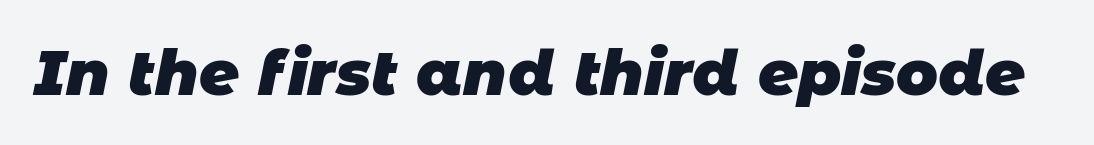
Q: Is the text bold? A: Yes.
Q: Is the typeface a serif or a sans-serif typeface? A: Sans-serif.
Q: Is the text underlined? A: No.
Q: Is the spacing between letters normal or unusually wide? A: Normal.
Q: Width (condensed, normal, or wide)? A: Normal.
Q: Stroke contrast? A: Low.
Q: x-height? A: Large.
Q: Monospaced? A: No.
